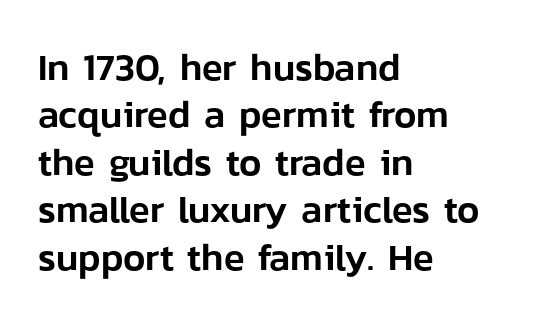
Q: Is the text italic (slanted)? A: No, it is upright.
Q: Is the typeface a serif or a sans-serif typeface? A: Sans-serif.
Q: Is the text underlined? A: No.
Q: How is the paragraph aligned? A: Left-aligned.
Q: Is the spacing between letters normal or unusually wide? A: Normal.
Q: Is the spacing between lines tight, normal or loose? A: Normal.
Q: Width (condensed, normal, or wide)? A: Normal.
Q: Stroke contrast? A: Low.
Q: x-height? A: Medium.
Q: Monospaced? A: No.
